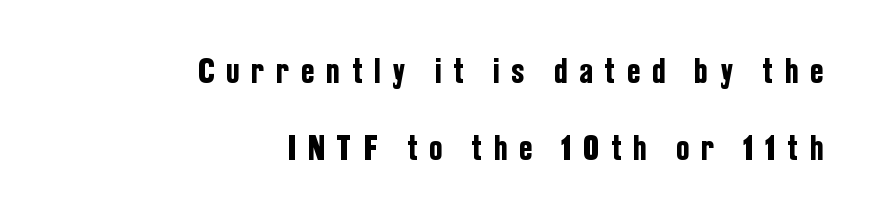
Display-style spreading of the glyphs; the letterfit is very open. Horizontal bands of white between lines are thick stripes. The typography opts for an upright posture over an oblique one. Leftover space on each line is placed entirely before the opening word. Lines of text with bare space underneath. Do the characters align in a grid? No, the font is proportional.
